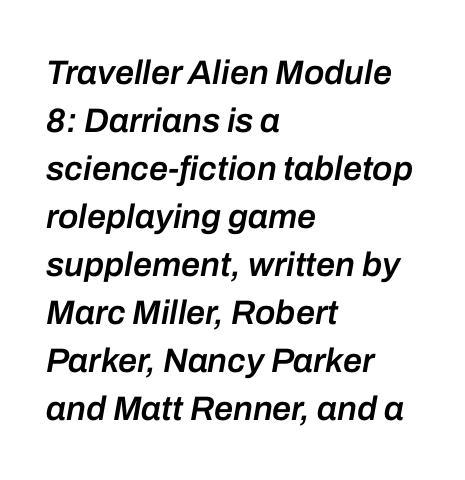
The strokes are fattened partway — semibold, not bold. Layout note: lines flush left. Compared with typical paragraphs, the rows here are spaced about the same. Is this a fixed-width face? No — the glyphs have proportional, varying widths.
